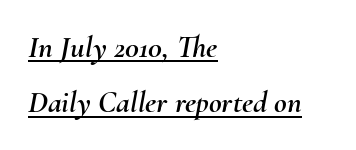
The setting favours the left margin, as ordinary paragraphs usually do. The rendering uses natural spacing where letterforms have individual widths. The string is rendered with underlining switched on. The axis of the letterforms is tilted away from vertical. Tracking here is standard; glyphs follow each other at the usual distance.
